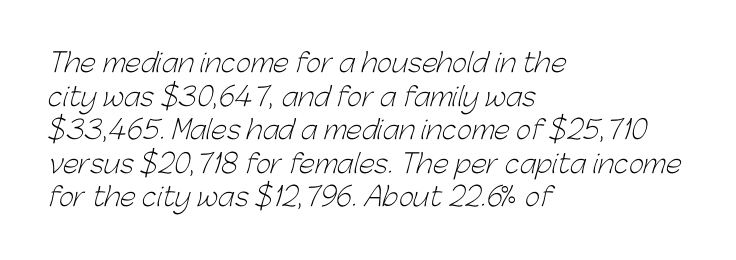
Q: Is the text bold? A: No.
Q: Is the text underlined? A: No.
Q: How is the paragraph aligned? A: Left-aligned.
Q: Is the spacing between letters normal or unusually wide? A: Normal.
Q: Is the spacing between lines tight, normal or loose? A: Normal.
